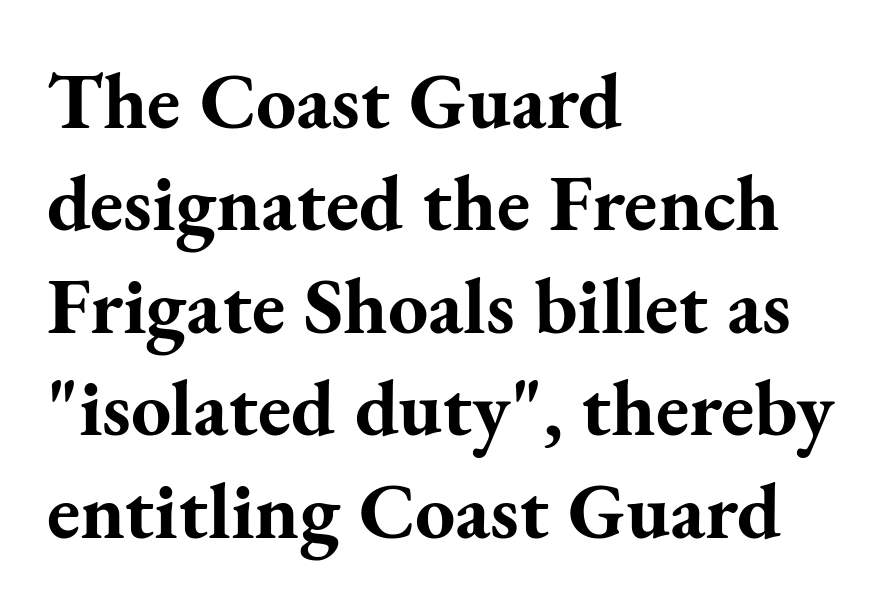
{"serif": "yes", "italic": "no", "bold": "yes", "weight": "bold", "width": "normal", "stroke_contrast": "medium", "x_height": "small", "monospaced": "no", "underline": "no", "align": "left", "line_spacing": "normal", "line_spacing_ratio": 1.28, "letter_spacing": "normal", "letter_spacing_em": 0.0, "glyph_px": 80}
